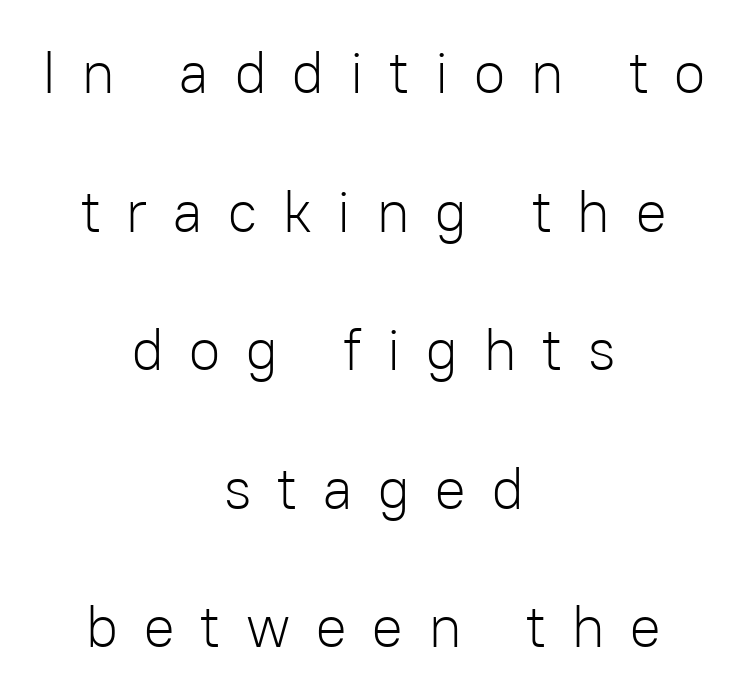
The image shows 60 px light sans-serif type, upright; set centered, loose line spacing (2.31x), unusually wide letter spacing (+0.4 em), not underlined; low stroke contrast and a medium x-height.
